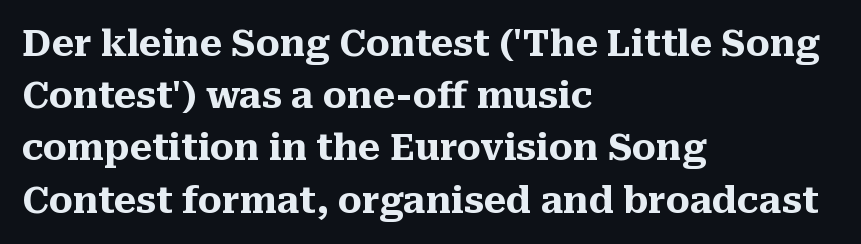
The image shows 36 px heavy serif type, upright; set left-aligned, normal line spacing (1.45x), normal letter spacing, not underlined; medium stroke contrast and a medium x-height.
